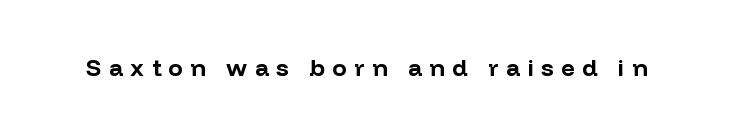
{"italic": "no", "bold": "yes", "underline": "no", "letter_spacing": "wide", "letter_spacing_em": 0.31, "glyph_px": 24}
